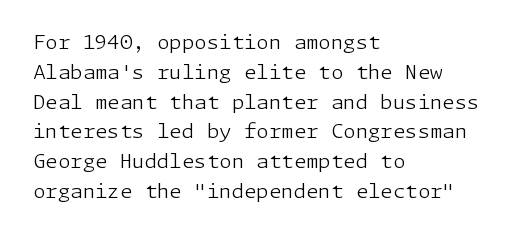
Q: Is the text bold? A: No.
Q: Is the text italic (slanted)? A: No, it is upright.
Q: Is the text underlined? A: No.
Q: How is the paragraph aligned? A: Left-aligned.
Q: Is the spacing between letters normal or unusually wide? A: Normal.
Q: Is the spacing between lines tight, normal or loose? A: Normal.
